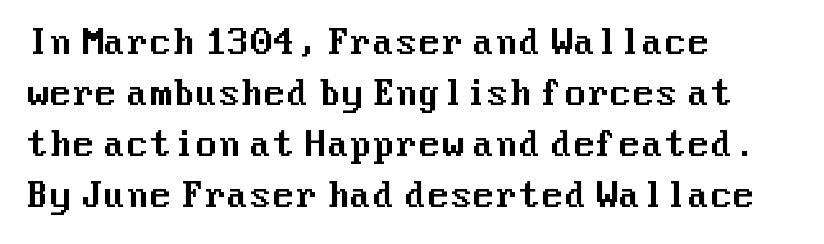
The image shows 33 px sans-serif type, upright; set left-aligned, normal line spacing (1.55x), normal letter spacing, not underlined; medium stroke contrast and a medium x-height.
